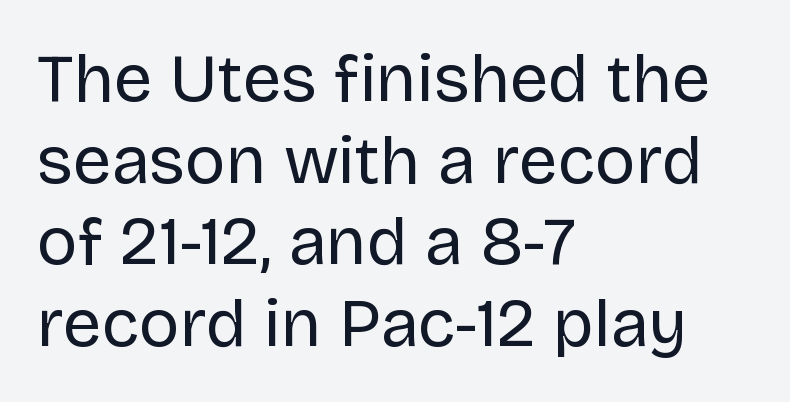
Check where the strokes stop: nothing finishes them off — pure sans. Which margin do the lines hug? The left one — the right edge is uneven. Ink coverage per letter is moderate at most. The specimen omits any rule beneath the text block's lines. The letters stand straight up with perfectly vertical stems.
